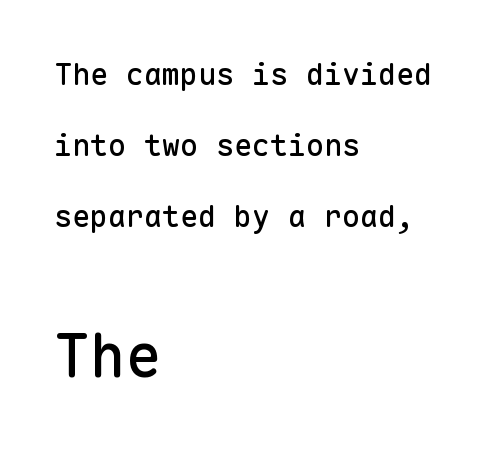
{"serif": "no", "italic": "no", "width": "normal", "stroke_contrast": "low", "x_height": "medium", "monospaced": "yes", "underline": "no", "align": "left", "line_spacing": "loose", "line_spacing_ratio": 2.37, "letter_spacing": "normal", "letter_spacing_em": 0.0, "larger_block": "second", "size_ratio": 2.0, "glyph_px": 60}
